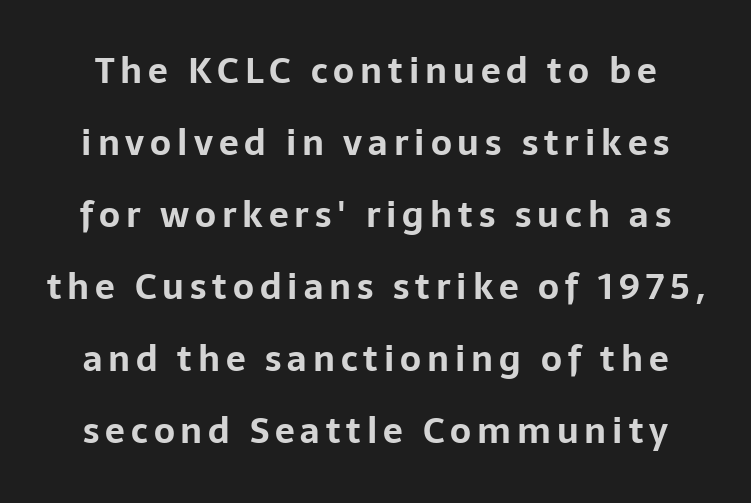
Q: Is the text bold? A: Yes.
Q: Is the text italic (slanted)? A: No, it is upright.
Q: Is the typeface a serif or a sans-serif typeface? A: Sans-serif.
Q: Is the text underlined? A: No.
Q: Is the spacing between lines tight, normal or loose? A: Loose.
Q: Width (condensed, normal, or wide)? A: Normal.
Q: Stroke contrast? A: Low.
Q: x-height? A: Medium.
Q: Monospaced? A: No.
